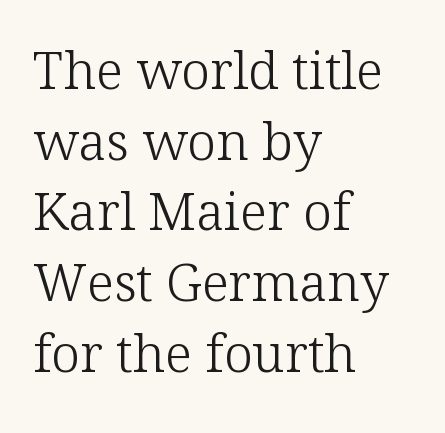
Unlike a clean sans, this face finishes its strokes with serifs. The rendering uses natural spacing where letterforms have individual widths. You could call the tracking neutral — neither tight nor loose. The typeface has the unassuming heft of standard copy or less.
